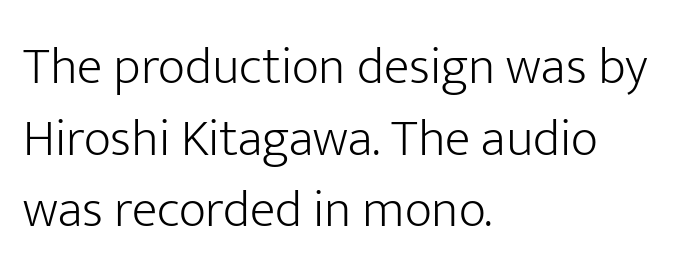
The image shows 53 px light sans-serif type, upright; set left-aligned, normal line spacing (1.35x), normal letter spacing, not underlined; low stroke contrast and a medium x-height.
